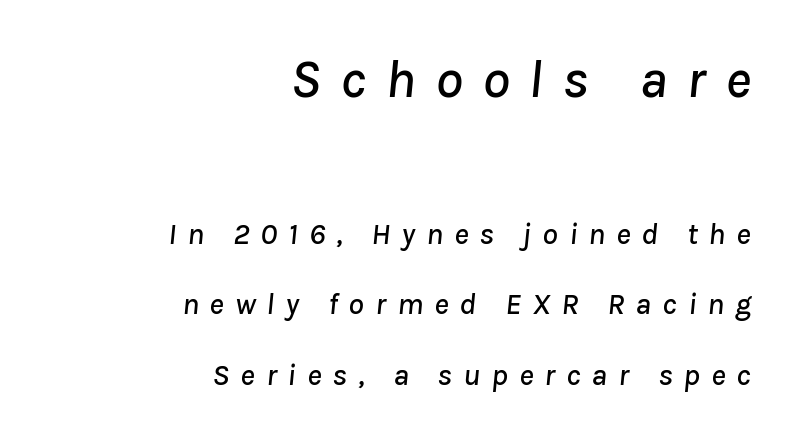
The image shows 55 px text type, italic (leaning right); set right-aligned, loose line spacing (2.27x), unusually wide letter spacing (+0.35 em), not underlined; the first (top) block is 1.77x larger; low stroke contrast and a medium x-height.
